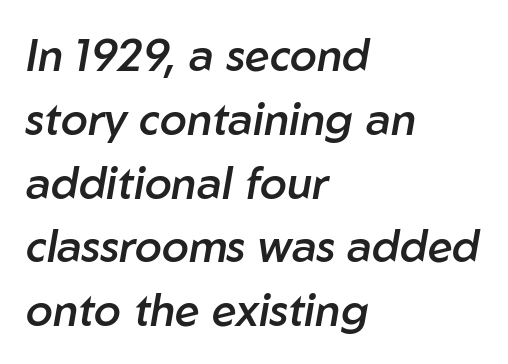
{"italic": "yes", "lean": "right", "slant_degrees": 10, "bold": "semi", "weight": "semibold", "width": "normal", "stroke_contrast": "low", "x_height": "medium", "monospaced": "no", "underline": "no", "align": "left", "line_spacing": "normal", "line_spacing_ratio": 1.45, "letter_spacing": "normal", "letter_spacing_em": 0.0, "glyph_px": 44}
